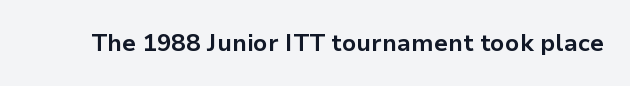
{"italic": "no", "bold": "yes", "underline": "no", "letter_spacing": "normal", "letter_spacing_em": 0.0, "glyph_px": 24}
